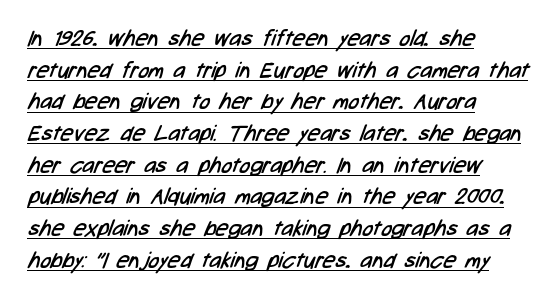
{"bold": "no", "underline": "yes", "align": "left", "line_spacing": "normal", "line_spacing_ratio": 1.44, "letter_spacing": "normal", "letter_spacing_em": 0.0, "glyph_px": 22}
